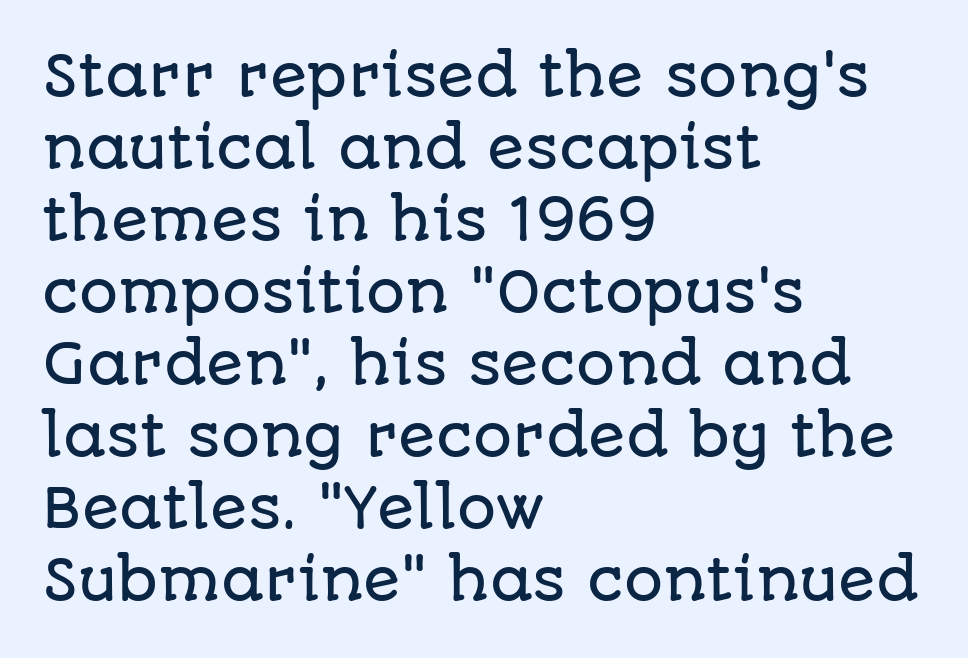
{"serif": "no", "italic": "no", "width": "normal", "stroke_contrast": "low", "x_height": "large", "monospaced": "no", "underline": "no", "align": "left", "line_spacing": "normal", "line_spacing_ratio": 1.31, "letter_spacing": "normal", "letter_spacing_em": 0.0, "glyph_px": 55}
